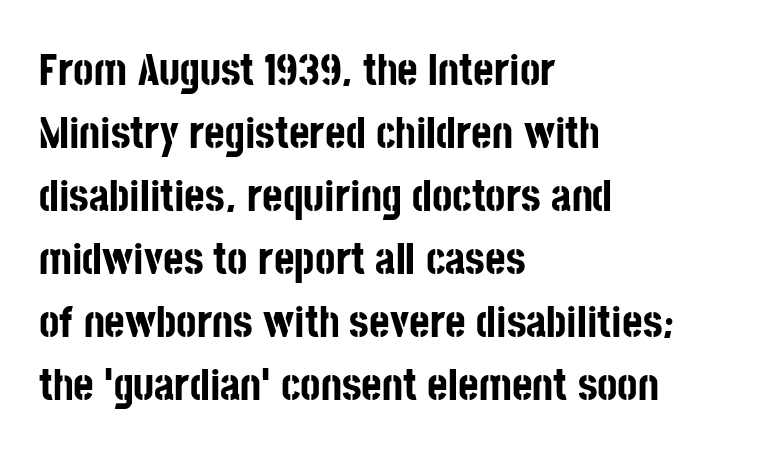
How would I describe the line gaps? Plain and ordinary. Words float on clear page, feet unadorned. This rendering leaves character spacing at its baseline value. These lines stack with their left ends in a neat column.
